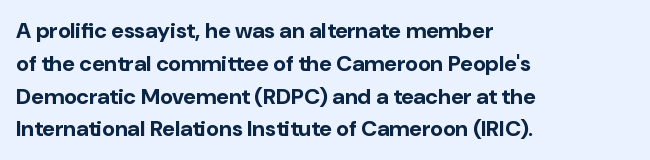
Q: Is the text bold? A: Yes.
Q: Is the text italic (slanted)? A: No, it is upright.
Q: Is the text underlined? A: No.
Q: How is the paragraph aligned? A: Left-aligned.
Q: Is the spacing between letters normal or unusually wide? A: Normal.
Q: Is the spacing between lines tight, normal or loose? A: Normal.
